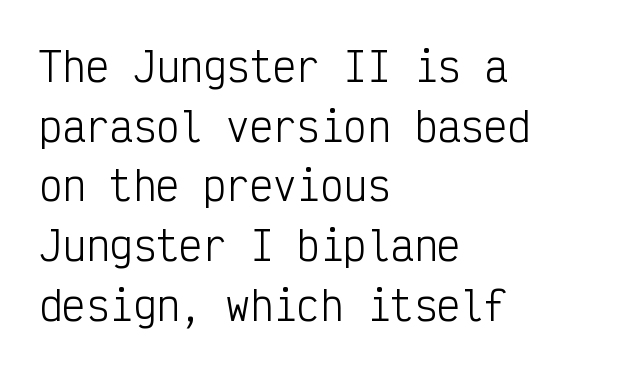
The image shows 39 px light, condensed sans-serif type, upright, monospaced; set left-aligned, normal line spacing (1.53x), normal letter spacing, not underlined; low stroke contrast and a medium x-height.
